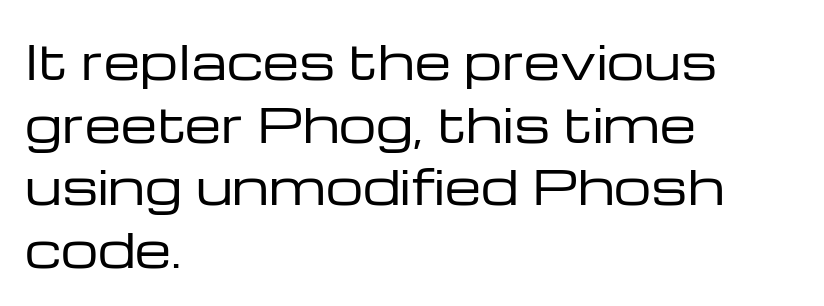
Varying glyph widths throughout — classic text-font behaviour. No extra tracking has been applied to these lines. The area under the type is left untouched. A typesetter would call this leading conventional body-copy spacing.
